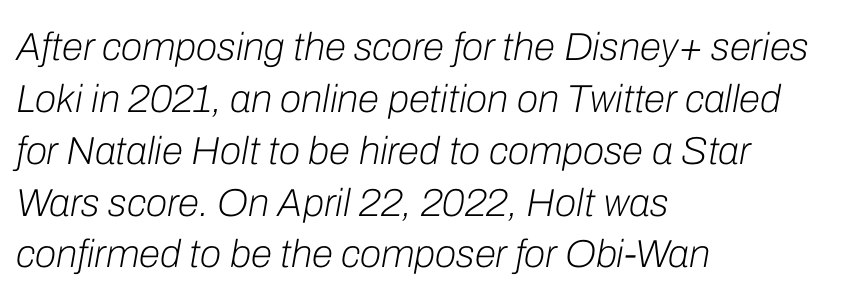
{"italic": "yes", "lean": "right", "slant_degrees": 10, "bold": "no", "weight": "light", "width": "normal", "stroke_contrast": "low", "x_height": "medium", "monospaced": "no", "underline": "no", "align": "left", "line_spacing": "normal", "line_spacing_ratio": 1.33, "letter_spacing": "normal", "letter_spacing_em": 0.0, "glyph_px": 39}
